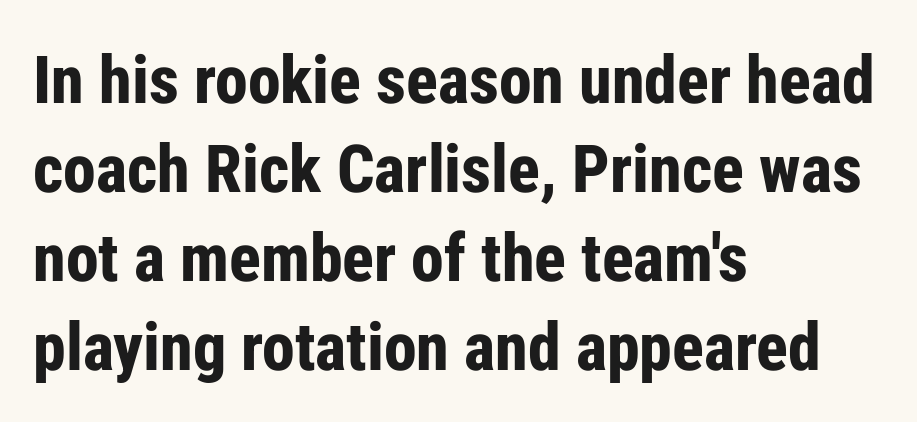
Q: Is the text bold? A: Yes.
Q: Is the text italic (slanted)? A: No, it is upright.
Q: Is the typeface a serif or a sans-serif typeface? A: Sans-serif.
Q: Is the text underlined? A: No.
Q: How is the paragraph aligned? A: Left-aligned.
Q: Is the spacing between letters normal or unusually wide? A: Normal.
Q: Is the spacing between lines tight, normal or loose? A: Normal.
Q: Width (condensed, normal, or wide)? A: Condensed.
Q: Stroke contrast? A: Low.
Q: x-height? A: Medium.
Q: Monospaced? A: No.
